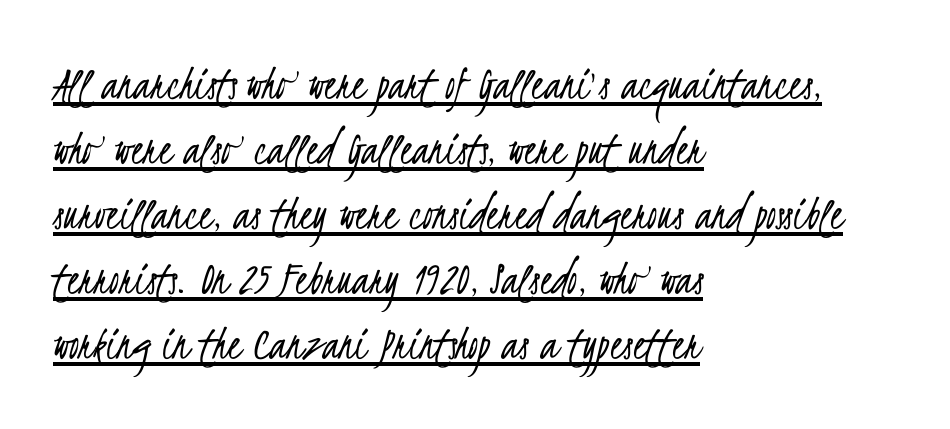
Q: Is the text bold? A: No.
Q: Is the typeface a serif or a sans-serif typeface? A: Sans-serif.
Q: Is the text underlined? A: Yes.
Q: How is the paragraph aligned? A: Left-aligned.
Q: Is the spacing between letters normal or unusually wide? A: Normal.
Q: Is the spacing between lines tight, normal or loose? A: Normal.
Q: Width (condensed, normal, or wide)? A: Condensed.
Q: Stroke contrast? A: Low.
Q: x-height? A: Small.
Q: Monospaced? A: No.
